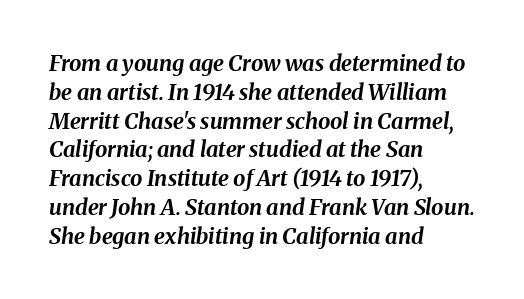
The passage shown stacks its lines at a standard gap. You can tell it's italic because the verticals aren't actually vertical. The text block is weighted toward the left margin, trailing off unevenly rightward. A dark, heavy texture on the line: the type is bold. Underlining? Definitely not there.
